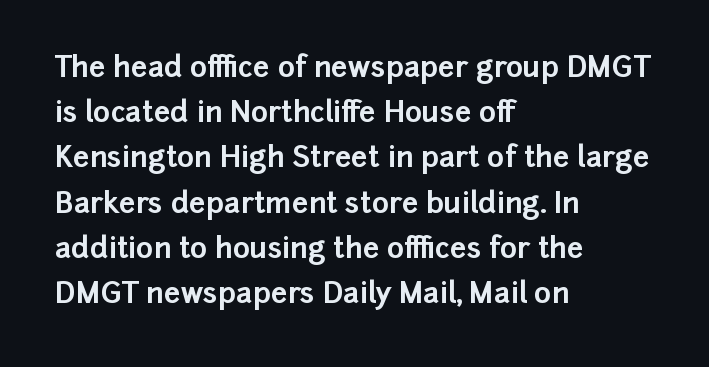
{"serif": "no", "italic": "no", "bold": "yes", "weight": "bold", "width": "normal", "stroke_contrast": "low", "x_height": "medium", "monospaced": "no", "underline": "no", "align": "left", "line_spacing": "normal", "line_spacing_ratio": 1.56, "letter_spacing": "normal", "letter_spacing_em": 0.0, "glyph_px": 29}
